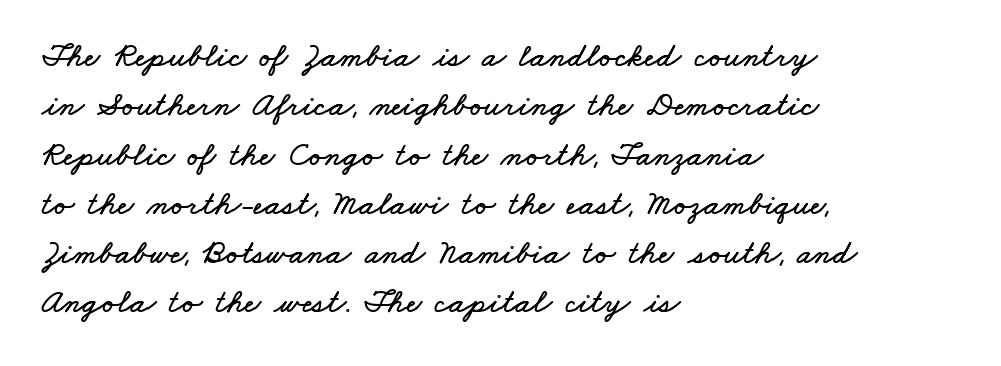
{"width": "wide", "stroke_contrast": "low", "x_height": "small", "monospaced": "no", "underline": "no", "align": "left", "line_spacing": "normal", "line_spacing_ratio": 1.45, "letter_spacing": "normal", "letter_spacing_em": 0.0, "glyph_px": 34}
